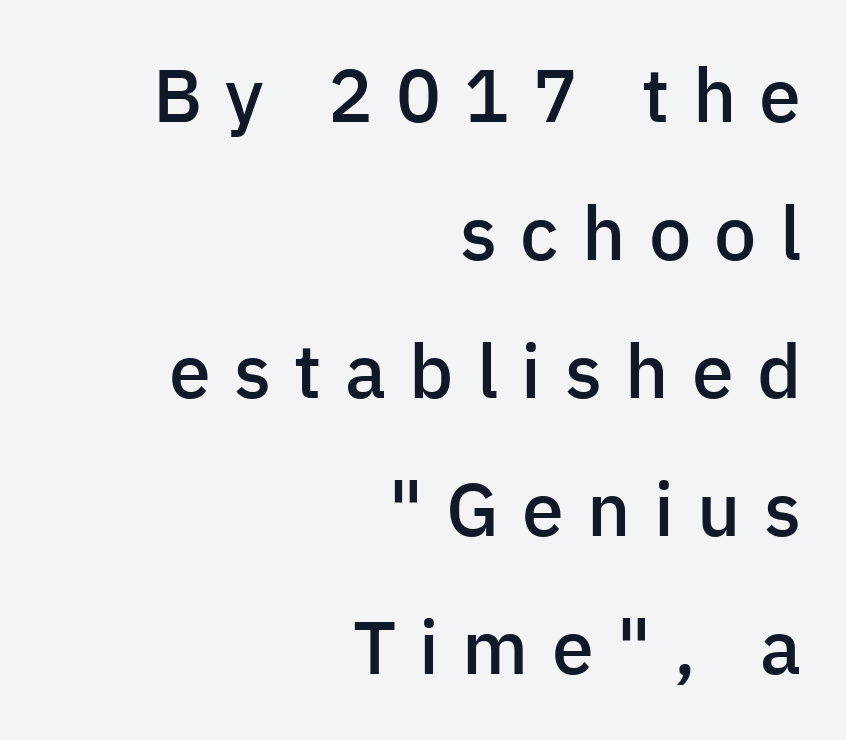
{"serif": "no", "italic": "no", "bold": "semi", "weight": "semibold", "width": "normal", "stroke_contrast": "low", "x_height": "medium", "monospaced": "no", "underline": "no", "align": "right", "line_spacing_ratio": 1.84, "letter_spacing": "wide", "letter_spacing_em": 0.31, "glyph_px": 75}
